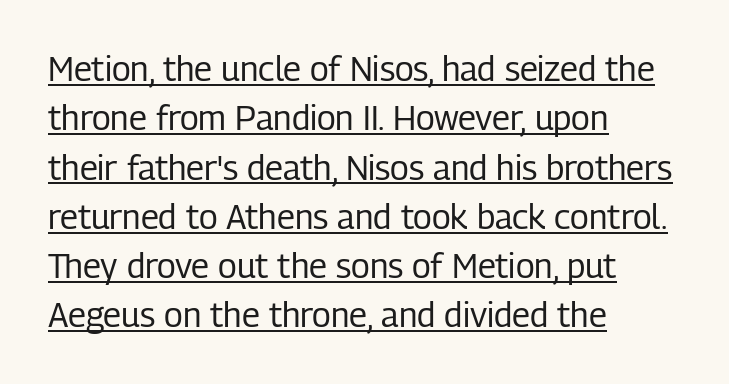
One-word summary of the alignment: left. In terms of posture, this sample is upright. The string is rendered with underlining switched on. The passage shown is not bold in any degree. The letters advance in unequal steps, a hallmark of proportional type.
